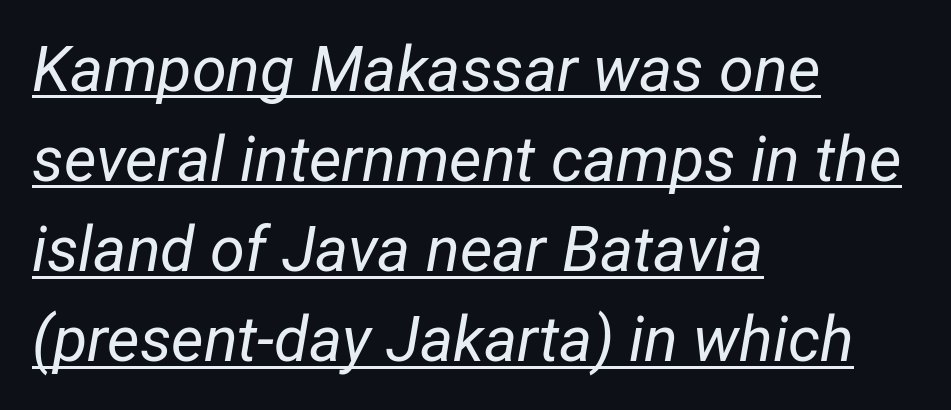
Q: Is the text bold? A: No.
Q: Is the text italic (slanted)? A: Yes, it leans right by about 12 degrees.
Q: Is the text underlined? A: Yes.
Q: How is the paragraph aligned? A: Left-aligned.
Q: Is the spacing between letters normal or unusually wide? A: Normal.
Q: Is the spacing between lines tight, normal or loose? A: Normal.
Q: Width (condensed, normal, or wide)? A: Condensed.
Q: Stroke contrast? A: Low.
Q: x-height? A: Medium.
Q: Monospaced? A: No.
